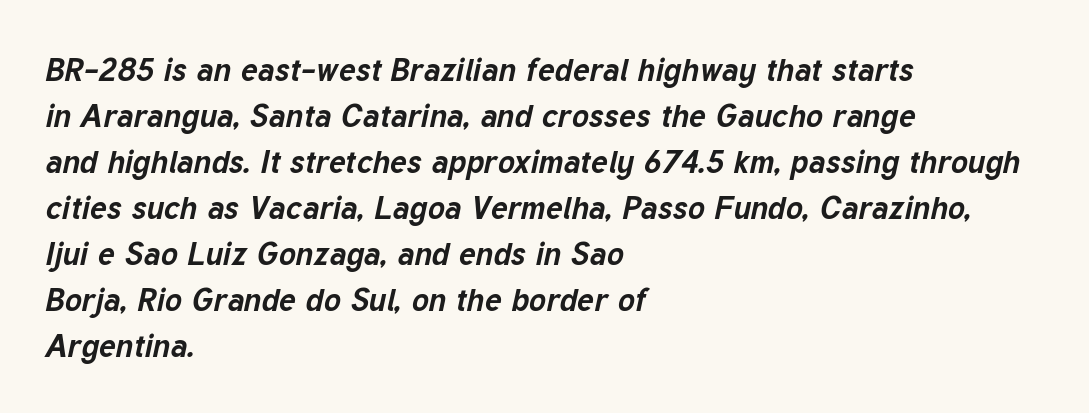
Standard letterfit; no display-style spreading of the glyphs. The lines sit at an ordinary, default distance from one another. Think of a printed novel: that variable character pitch is what you see here. The paragraph shown leans on its left margin. A bare baseline throughout the passage.
